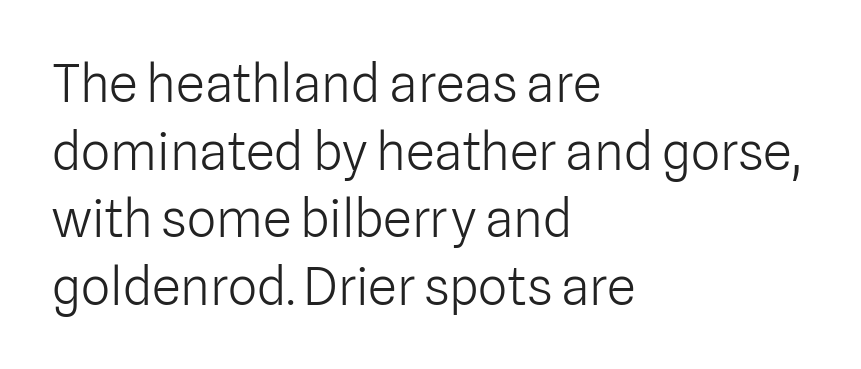
Quick note: not italic, upright. Line starts are locked; line ends wander. The typesetting does not lean heavy: it is not bold. Students, observe: this is what conventionally led text looks like. Nobody touched the tracking dial on this one. These lines are rendered in a variable-pitch font.
